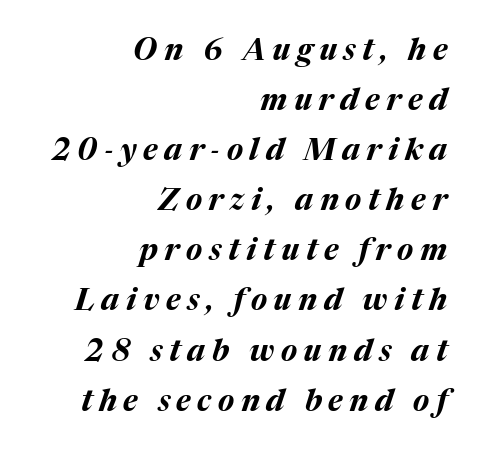
The image shows 30 px bold type, italic (leaning right); set right-aligned, normal line spacing (1.67x), unusually wide letter spacing (+0.22 em), not underlined; medium stroke contrast and a medium x-height.
